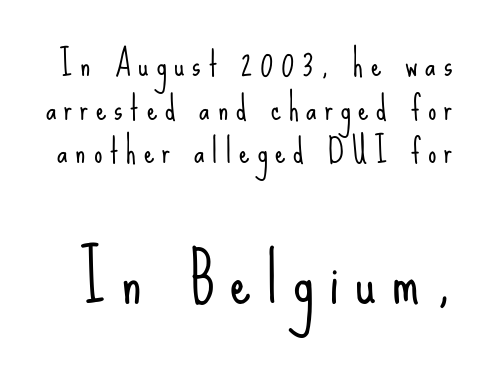
Q: Is the text bold? A: No.
Q: Is the text italic (slanted)? A: No, it is upright.
Q: Is the typeface a serif or a sans-serif typeface? A: Sans-serif.
Q: Is the text underlined? A: No.
Q: Is the spacing between letters normal or unusually wide? A: Unusually wide.
Q: Is the spacing between lines tight, normal or loose? A: Normal.
Q: Which block of text is set in a larger size, the first (top) or the second (bottom)? A: The second (bottom) one.
Q: Width (condensed, normal, or wide)? A: Condensed.
Q: Stroke contrast? A: Low.
Q: x-height? A: Small.
Q: Monospaced? A: No.
